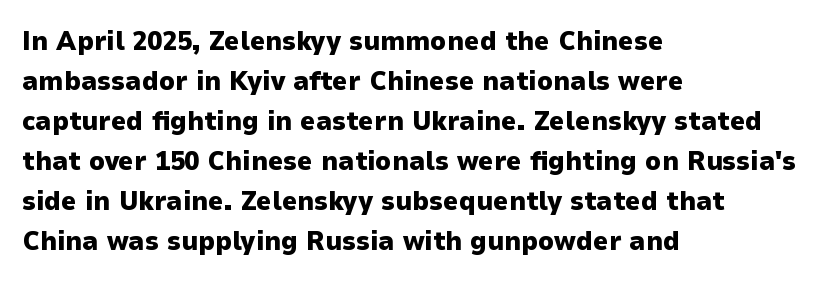
{"italic": "no", "bold": "yes", "underline": "no", "align": "left", "line_spacing": "normal", "line_spacing_ratio": 1.48, "letter_spacing": "normal", "letter_spacing_em": 0.0, "glyph_px": 27}
